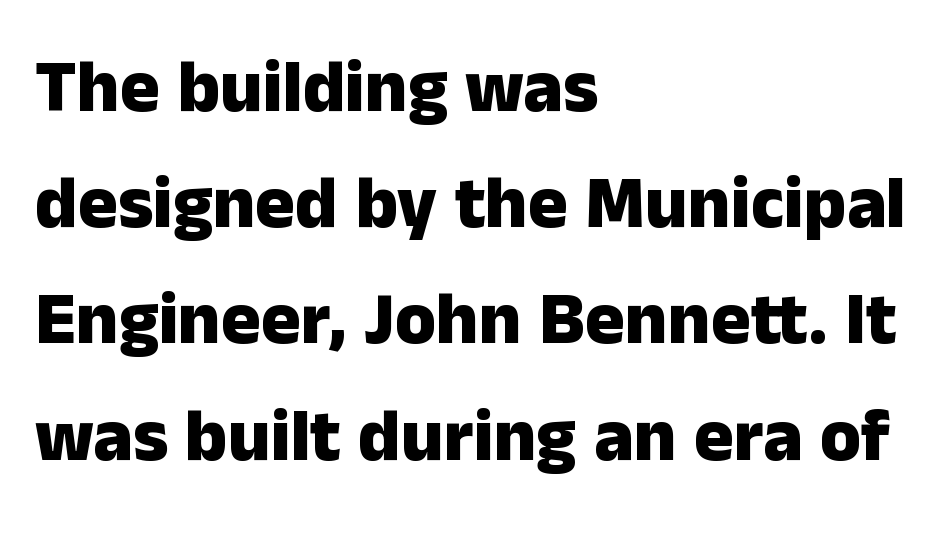
Q: Is the text bold? A: Yes.
Q: Is the text italic (slanted)? A: No, it is upright.
Q: Is the typeface a serif or a sans-serif typeface? A: Sans-serif.
Q: Is the text underlined? A: No.
Q: How is the paragraph aligned? A: Left-aligned.
Q: Is the spacing between letters normal or unusually wide? A: Normal.
Q: Is the spacing between lines tight, normal or loose? A: Normal.
Q: Width (condensed, normal, or wide)? A: Normal.
Q: Stroke contrast? A: Low.
Q: x-height? A: Medium.
Q: Monospaced? A: No.
